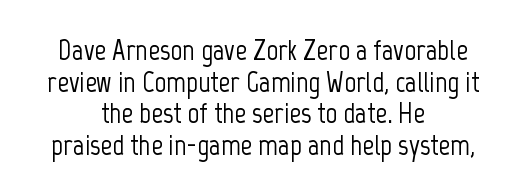
The image shows 29 px condensed sans-serif type, upright; set centered, tight line spacing (1.09x), normal letter spacing, not underlined; low stroke contrast and a medium x-height.
